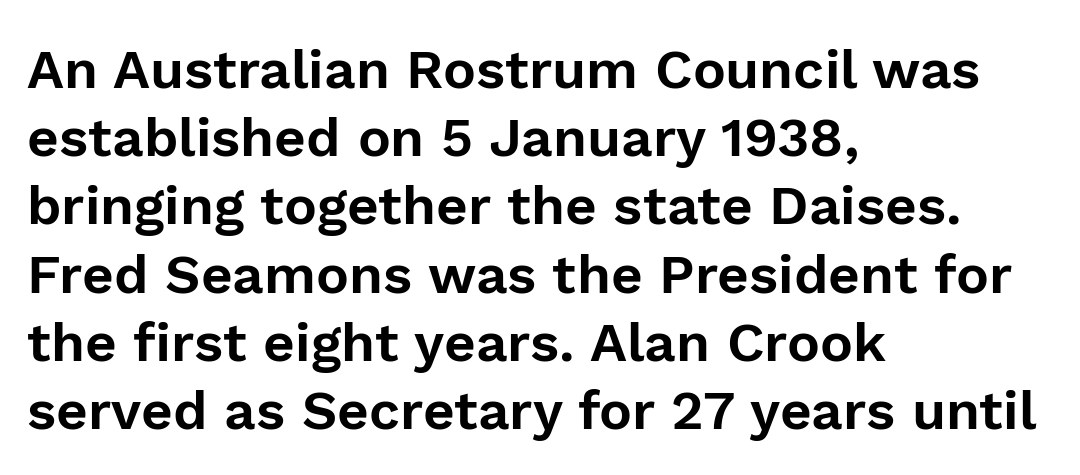
{"serif": "no", "italic": "no", "width": "normal", "stroke_contrast": "low", "x_height": "medium", "monospaced": "no", "underline": "no", "align": "left", "line_spacing_ratio": 1.24, "letter_spacing": "normal", "letter_spacing_em": 0.0, "glyph_px": 55}
